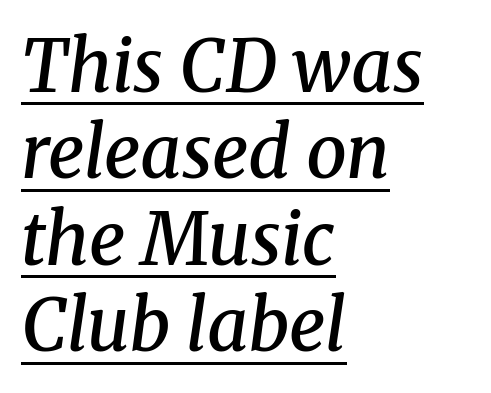
{"serif": "yes", "italic": "yes", "lean": "right", "slant_degrees": 8, "bold": "semi", "weight": "semibold", "width": "normal", "stroke_contrast": "medium", "x_height": "medium", "monospaced": "no", "underline": "yes", "align": "left", "line_spacing_ratio": 1.2, "letter_spacing": "normal", "letter_spacing_em": 0.0, "glyph_px": 72}
